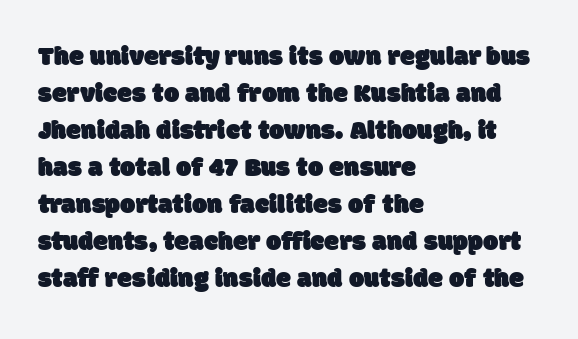
The lines are quadded left. The passage shown stacks its lines at a standard gap. Type without underlining. The passage shown has conventional tracking throughout.
